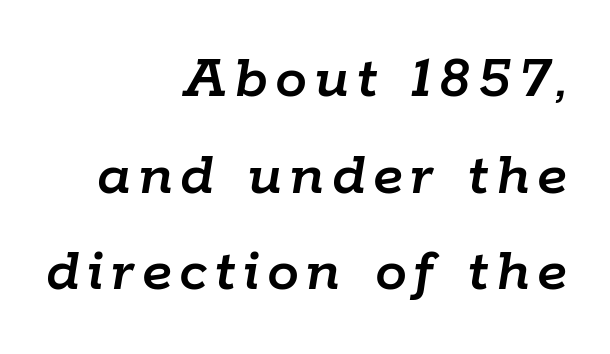
The image shows 64 px text type, italic (leaning right); set right-aligned, normal line spacing (1.51x), not underlined; low stroke contrast and a medium x-height.
